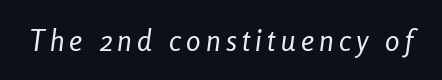
Q: Is the text bold? A: No.
Q: Is the text italic (slanted)? A: Yes, it leans right by about 8 degrees.
Q: Is the text underlined? A: No.
Q: Width (condensed, normal, or wide)? A: Condensed.
Q: Stroke contrast? A: Low.
Q: x-height? A: Medium.
Q: Monospaced? A: No.
